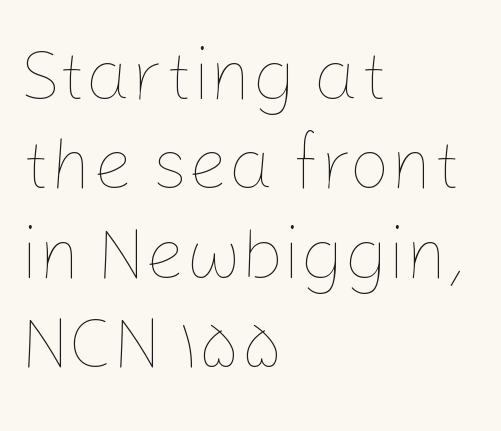
The image shows 72 px thin type, upright; set left-aligned, line spacing 1.24x, normal letter spacing, not underlined; low stroke contrast and a medium x-height.
